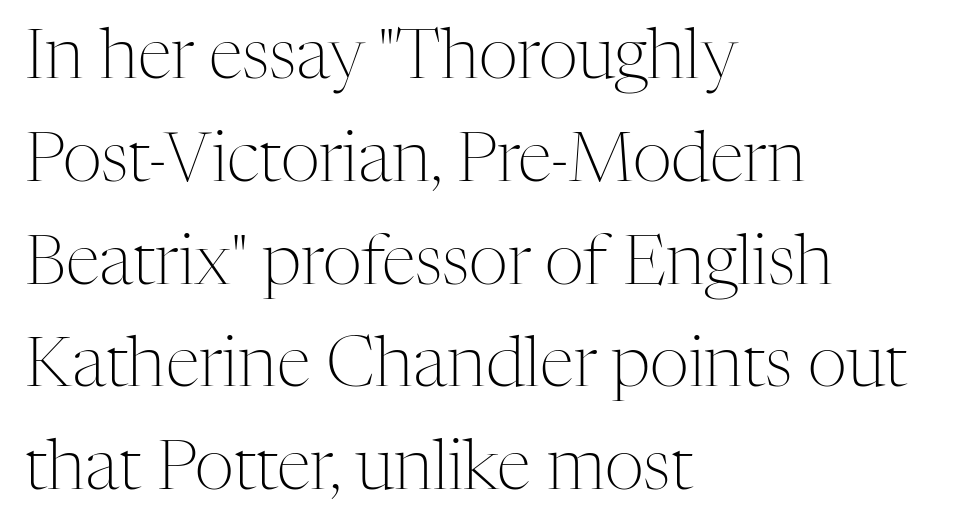
{"serif": "yes", "italic": "no", "bold": "no", "weight": "light", "width": "normal", "stroke_contrast": "medium", "x_height": "medium", "monospaced": "no", "underline": "no", "align": "left", "line_spacing": "normal", "line_spacing_ratio": 1.49, "letter_spacing": "normal", "letter_spacing_em": 0.0, "glyph_px": 69}
